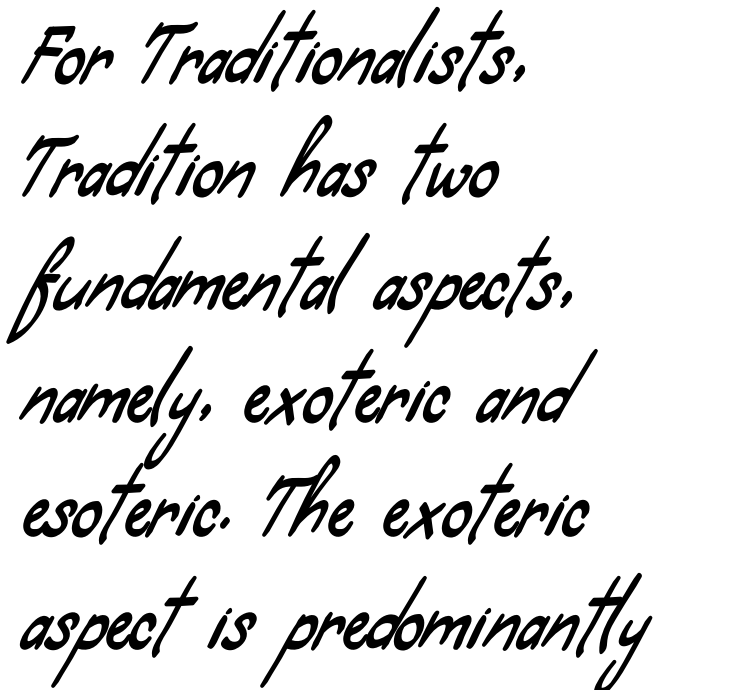
Words appear dense and cohesive because spacing is normal. Casual observation: everything's shoved over to the left. A typesetter would call this proportional, since set widths differ per character. Rule under the text: the space is simply empty. If you measured baseline to baseline, you'd find a middling distance. Unlike a traditional serif, this face leaves its strokes unadorned.
